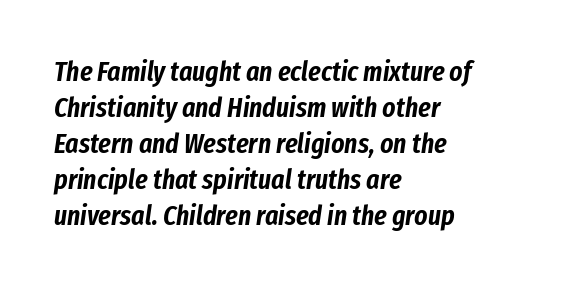
Line starts are locked; line ends wander. Does the leading feel generous? No, just average. A clean baseline with only descenders dipping below it. Varying glyph widths throughout — classic text-font behaviour.
